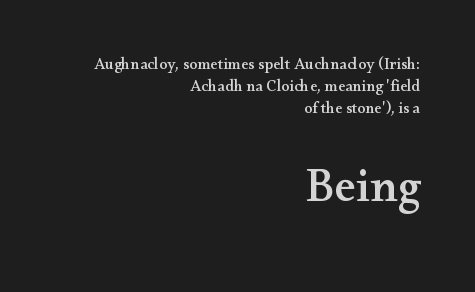
{"serif": "yes", "italic": "no", "width": "wide", "stroke_contrast": "medium", "x_height": "small", "monospaced": "no", "underline": "no", "align": "right", "line_spacing": "normal", "line_spacing_ratio": 1.36, "letter_spacing": "normal", "letter_spacing_em": 0.0, "larger_block": "second", "size_ratio": 3.0, "glyph_px": 48}
